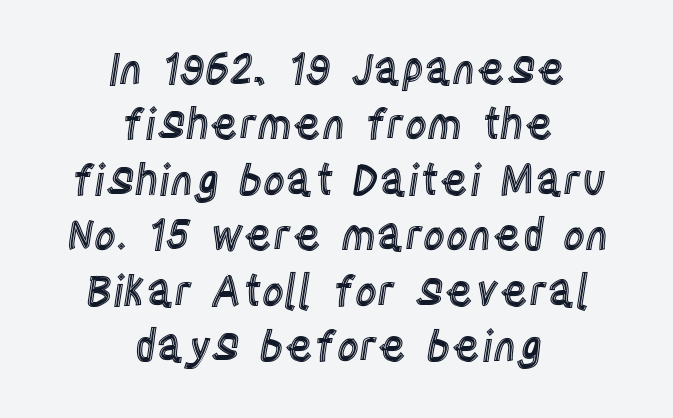
{"width": "condensed", "x_height": "large", "monospaced": "no", "underline": "no", "align": "center", "line_spacing": "normal", "line_spacing_ratio": 1.29, "letter_spacing": "normal", "letter_spacing_em": 0.0, "glyph_px": 43}
